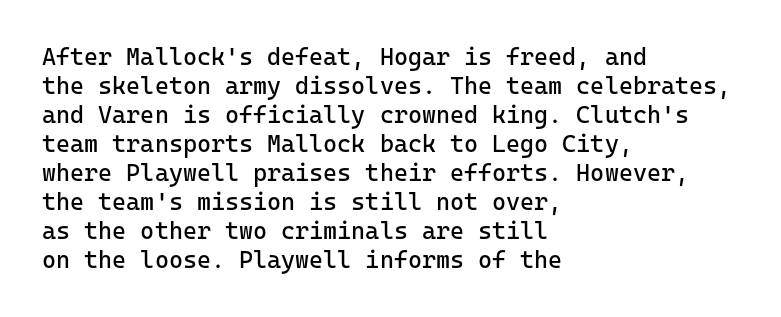
{"italic": "no", "bold": "no", "underline": "no", "align": "left", "line_spacing_ratio": 1.21, "letter_spacing": "normal", "letter_spacing_em": 0.0, "glyph_px": 24}
